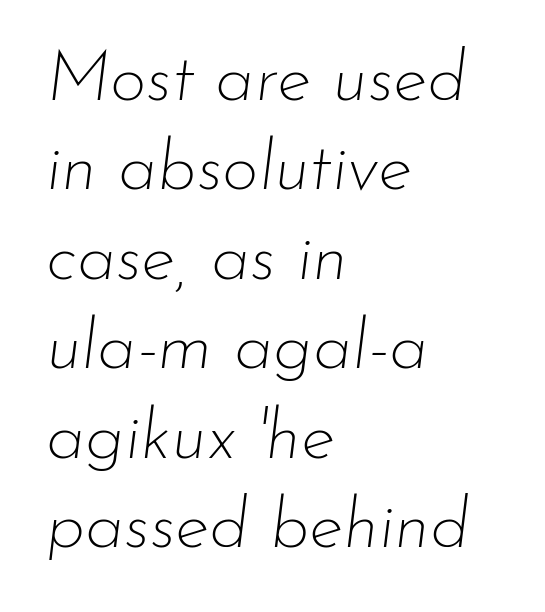
The passage shown is typed in a proportional face where columns would drift. Caption: face not bold, strokes unweighted. Underline: absent. What stands out about the letter spacing? Nothing — it is the standard amount. The face used here has a pronounced slope to its letters. Leading matches the norm, producing a regular column.
